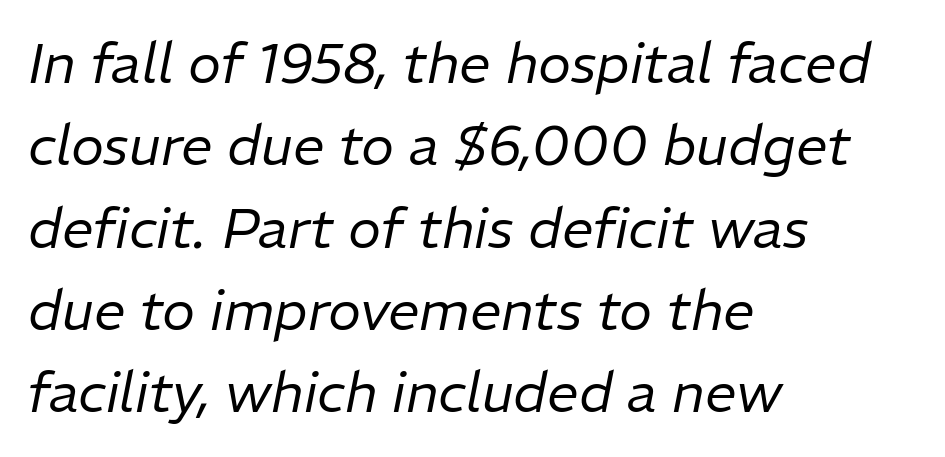
Q: Is the text bold? A: No.
Q: Is the text italic (slanted)? A: Yes, it leans right by about 11 degrees.
Q: Is the text underlined? A: No.
Q: How is the paragraph aligned? A: Left-aligned.
Q: Is the spacing between letters normal or unusually wide? A: Normal.
Q: Is the spacing between lines tight, normal or loose? A: Normal.
Q: Width (condensed, normal, or wide)? A: Normal.
Q: Stroke contrast? A: Low.
Q: x-height? A: Medium.
Q: Monospaced? A: No.
